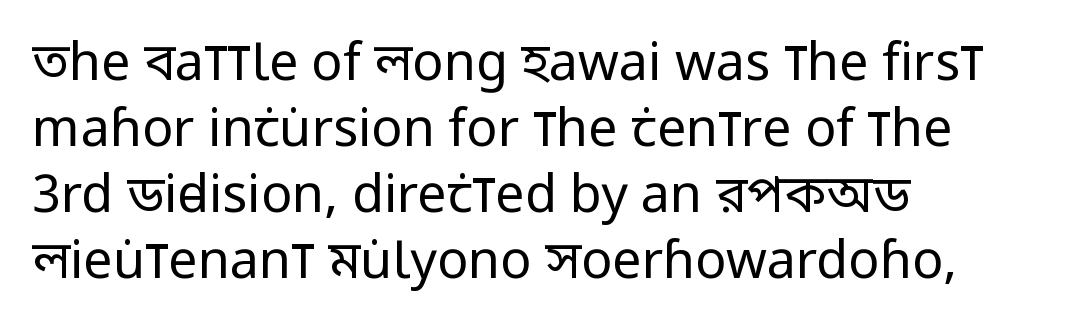
{"serif": "no", "italic": "no", "bold": "no", "weight": "regular", "width": "condensed", "stroke_contrast": "low", "x_height": "large", "monospaced": "no", "underline": "no", "align": "left", "line_spacing": "normal", "line_spacing_ratio": 1.27, "letter_spacing": "normal", "letter_spacing_em": 0.0, "glyph_px": 52}
